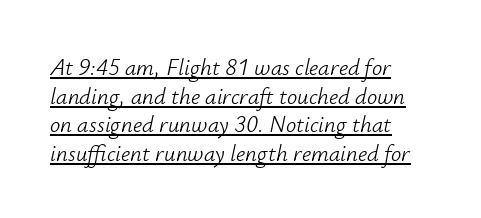
The rendering uses the underline text-decoration. Heft: none added — not bold. Typeset ragged right — the left edge is the straight one. Yep, that's italic — everything's leaning. No extra tracking has been applied to these lines.
